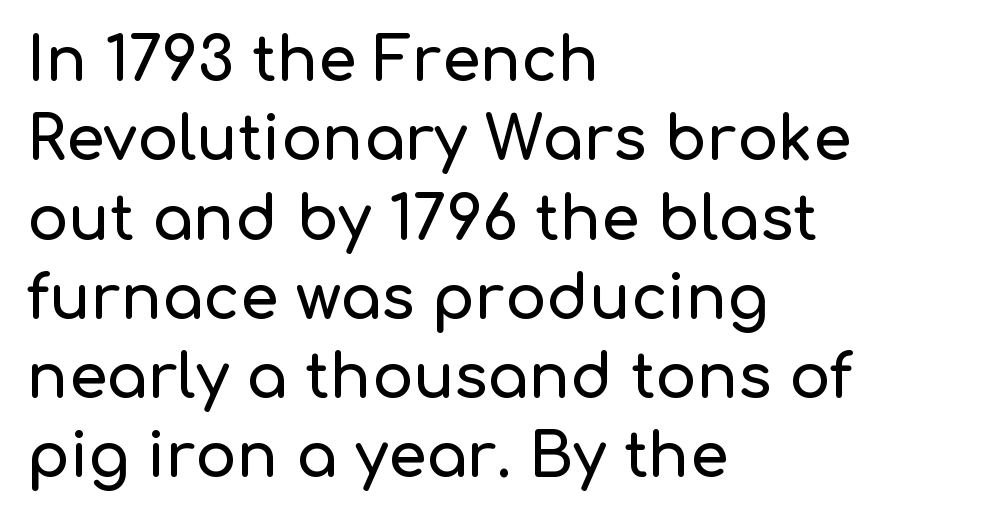
Q: Is the text italic (slanted)? A: No, it is upright.
Q: Is the typeface a serif or a sans-serif typeface? A: Sans-serif.
Q: Is the text underlined? A: No.
Q: How is the paragraph aligned? A: Left-aligned.
Q: Is the spacing between letters normal or unusually wide? A: Normal.
Q: Is the spacing between lines tight, normal or loose? A: Normal.
Q: Width (condensed, normal, or wide)? A: Normal.
Q: Stroke contrast? A: Low.
Q: x-height? A: Medium.
Q: Monospaced? A: No.
